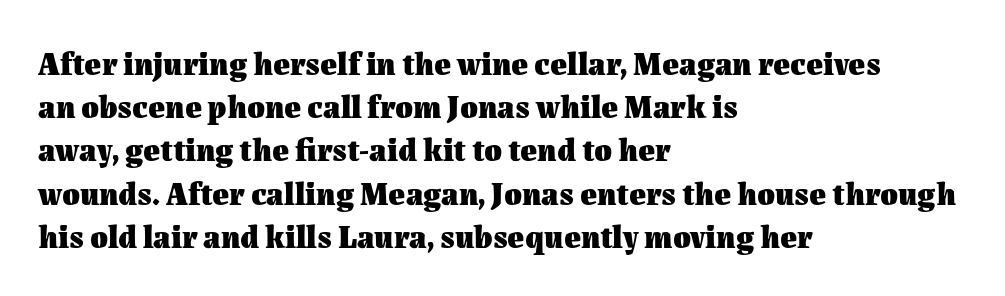
The rendering uses a moderate line-height, typical for paragraphs. The rendering anchors every line to the left-hand side. Between one letter and the next there's only the usual sliver of space. A typesetter would mark this as roman, not italic. Think of a printed novel: that variable character pitch is what you see here. The space directly below the letters is spotless.
